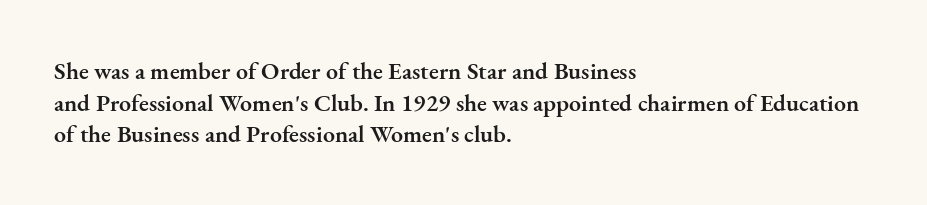
The image shows 24 px text type, upright; set left-aligned, normal line spacing (1.32x), normal letter spacing, not underlined.
